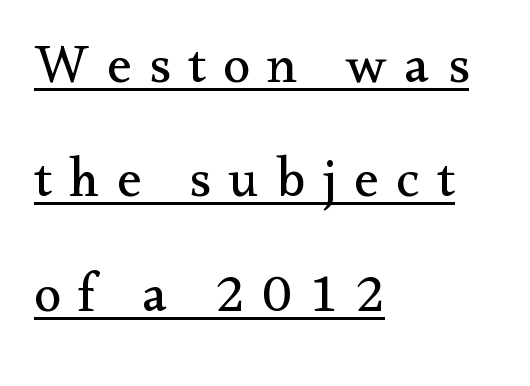
Q: Is the text bold? A: No.
Q: Is the text italic (slanted)? A: No, it is upright.
Q: Is the typeface a serif or a sans-serif typeface? A: Serif.
Q: Is the text underlined? A: Yes.
Q: How is the paragraph aligned? A: Left-aligned.
Q: Is the spacing between letters normal or unusually wide? A: Unusually wide.
Q: Is the spacing between lines tight, normal or loose? A: Loose.
Q: Width (condensed, normal, or wide)? A: Normal.
Q: Stroke contrast? A: Medium.
Q: x-height? A: Small.
Q: Monospaced? A: No.
